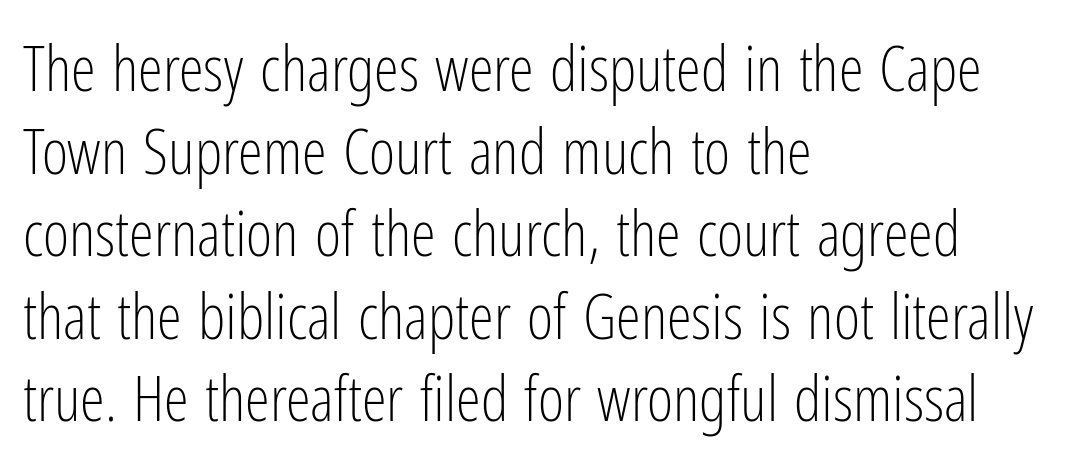
The image shows 63 px light, condensed sans-serif type, upright; set left-aligned, normal line spacing (1.31x), normal letter spacing, not underlined; low stroke contrast and a medium x-height.
